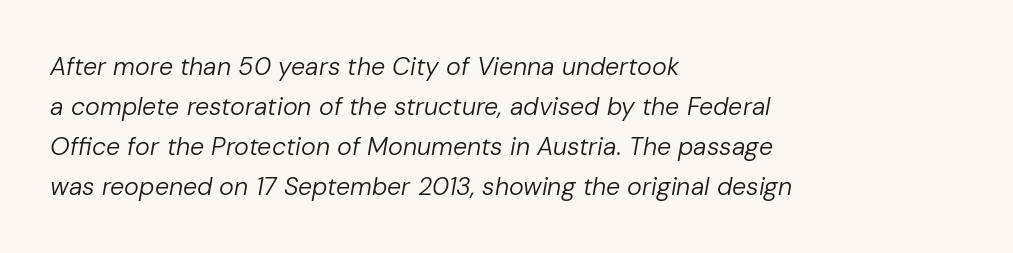
A classic flush-left, rag-right setting is used for this passage. The rows are spaced the way most documents space them. Compared with ordinary roman type, these characters are visibly tilted. Only glyphs here, with clear space below each row. What stands out about the letter spacing? Nothing — it is the standard amount.
